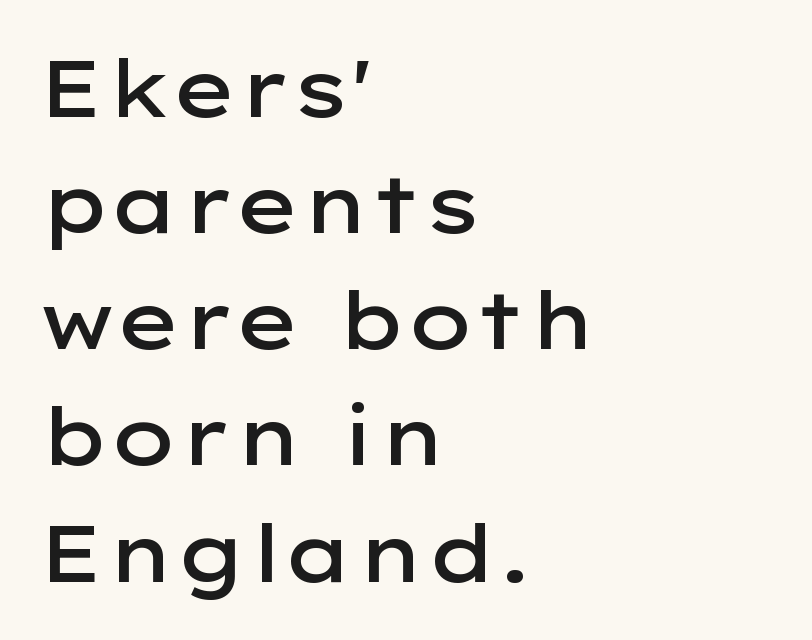
Q: Is the text bold? A: Semi-bold.
Q: Is the text italic (slanted)? A: No, it is upright.
Q: Is the typeface a serif or a sans-serif typeface? A: Sans-serif.
Q: Is the text underlined? A: No.
Q: How is the paragraph aligned? A: Left-aligned.
Q: Is the spacing between letters normal or unusually wide? A: Normal.
Q: Is the spacing between lines tight, normal or loose? A: Normal.
Q: Width (condensed, normal, or wide)? A: Wide.
Q: Stroke contrast? A: Low.
Q: x-height? A: Medium.
Q: Monospaced? A: No.
